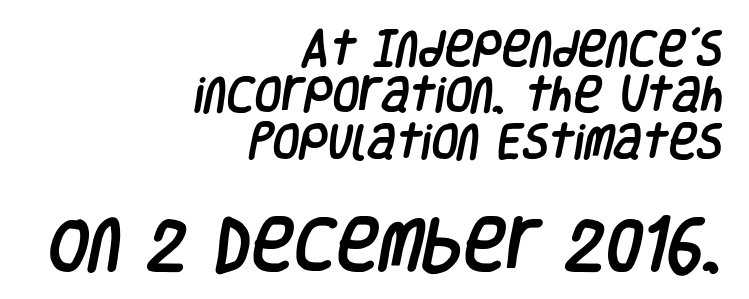
Students, note that the glyphs here touch the page at normal intervals. The lines in this sample share a right terminus and differ only in where they begin. This rendering employs a face without finishing strokes, i.e., a sans-serif. Here the designer chose a conventional face with non-uniform glyph widths. The foot of each line stays bare and open. The letters in the lower block stand taller than those in the block above.
